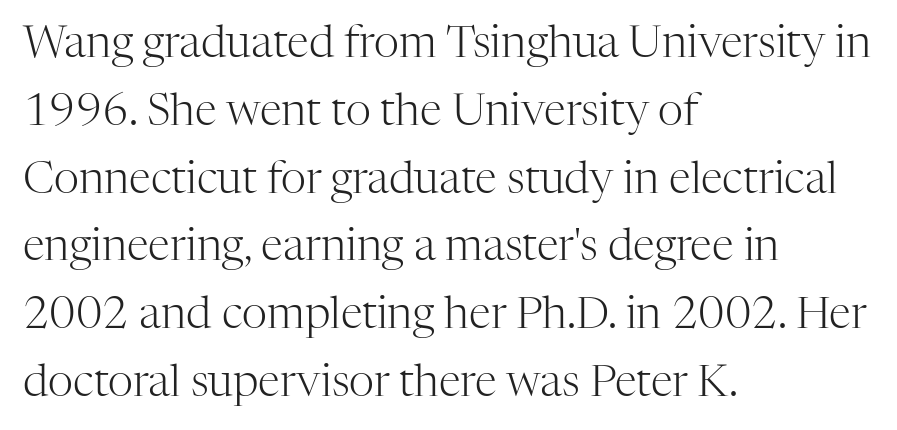
Notice how the passage keeps a crisp vertical edge on the left only. The letters advance in unequal steps, a hallmark of proportional type. Caption: face not bold, strokes unweighted. Caption: standard tracking, unaltered.
